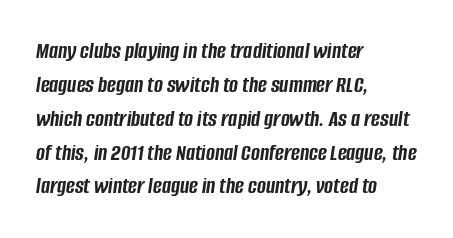
Weight check: bold — yes, fully. Notice how the passage keeps a crisp vertical edge on the left only. Check under the words: just untouched page. This block has exactly the height ordinary leading produces. This sample uses plain, unmodified letter spacing.
